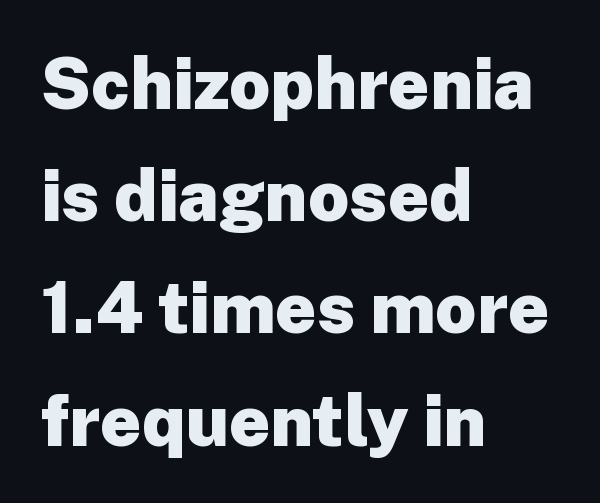
Q: Is the text bold? A: Yes.
Q: Is the text italic (slanted)? A: No, it is upright.
Q: Is the typeface a serif or a sans-serif typeface? A: Sans-serif.
Q: Is the text underlined? A: No.
Q: How is the paragraph aligned? A: Left-aligned.
Q: Is the spacing between letters normal or unusually wide? A: Normal.
Q: Is the spacing between lines tight, normal or loose? A: Normal.
Q: Width (condensed, normal, or wide)? A: Normal.
Q: Stroke contrast? A: Low.
Q: x-height? A: Medium.
Q: Monospaced? A: No.
